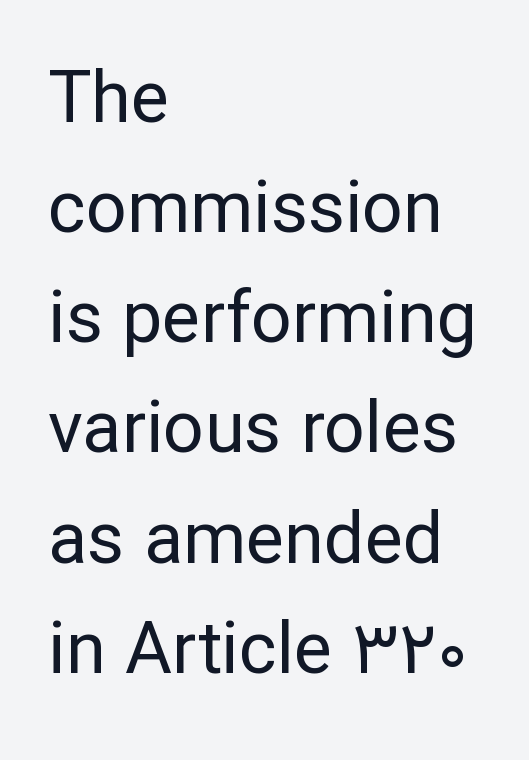
{"serif": "no", "italic": "no", "bold": "no", "weight": "regular", "width": "normal", "stroke_contrast": "low", "x_height": "medium", "monospaced": "no", "underline": "no", "align": "left", "line_spacing": "normal", "line_spacing_ratio": 1.53, "letter_spacing": "normal", "letter_spacing_em": 0.0, "glyph_px": 72}
